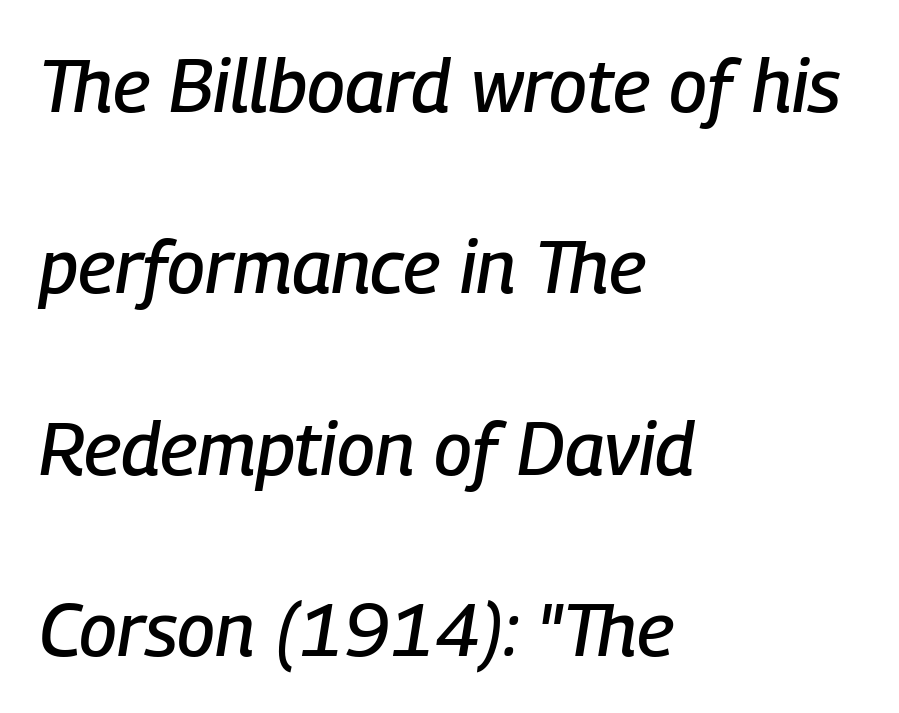
Q: Is the text italic (slanted)? A: Yes, it leans right by about 9 degrees.
Q: Is the text underlined? A: No.
Q: How is the paragraph aligned? A: Left-aligned.
Q: Is the spacing between letters normal or unusually wide? A: Normal.
Q: Is the spacing between lines tight, normal or loose? A: Loose.
Q: Width (condensed, normal, or wide)? A: Condensed.
Q: Stroke contrast? A: Low.
Q: x-height? A: Medium.
Q: Monospaced? A: No.
